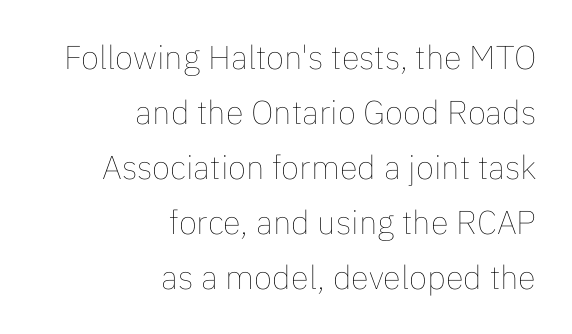
The image shows 33 px thin type, upright; set right-aligned, normal line spacing (1.67x), normal letter spacing, not underlined; low stroke contrast and a medium x-height.
